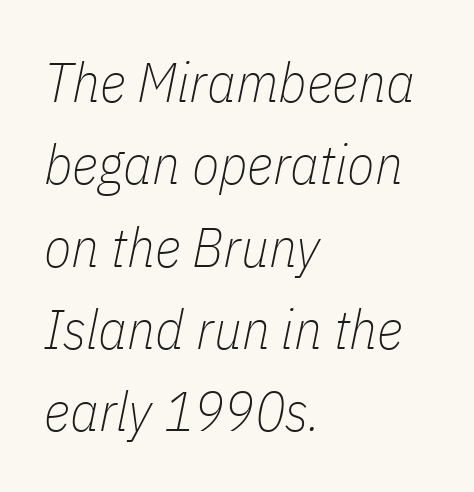
The line-height multiplier appears to be the usual default. Caption: standard tracking, unaltered. Is this a fixed-width face? No — the glyphs have proportional, varying widths. The paragraph shown leans on its left margin. Would a proofreader flag this as italicized? Yes.
